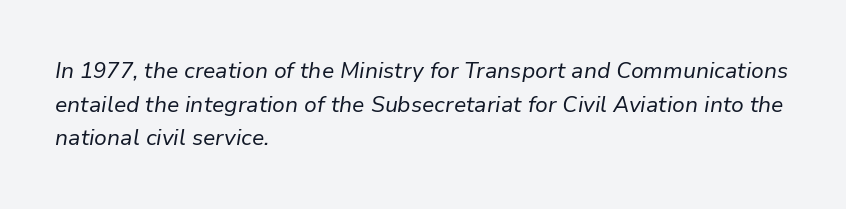
The image shows 22 px text type, italic (leaning right); set left-aligned, normal line spacing (1.53x), normal letter spacing, not underlined.
